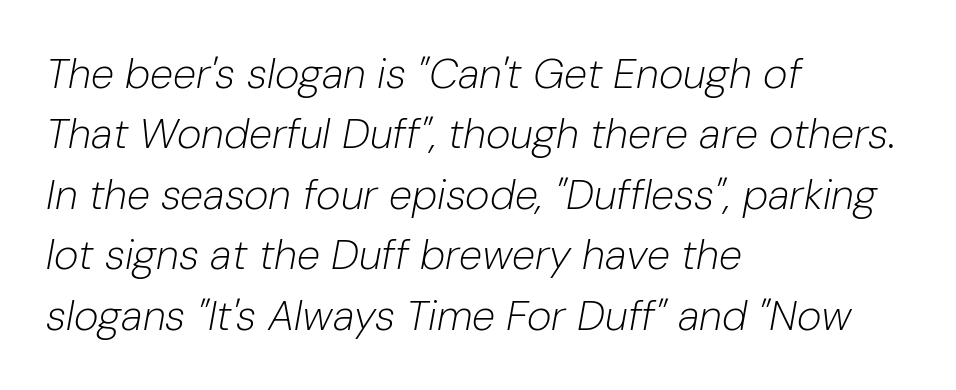
Q: Is the text bold? A: No.
Q: Is the text italic (slanted)? A: Yes, it leans right by about 10 degrees.
Q: Is the text underlined? A: No.
Q: How is the paragraph aligned? A: Left-aligned.
Q: Is the spacing between letters normal or unusually wide? A: Normal.
Q: Is the spacing between lines tight, normal or loose? A: Normal.
Q: Width (condensed, normal, or wide)? A: Normal.
Q: Stroke contrast? A: Low.
Q: x-height? A: Medium.
Q: Monospaced? A: No.
